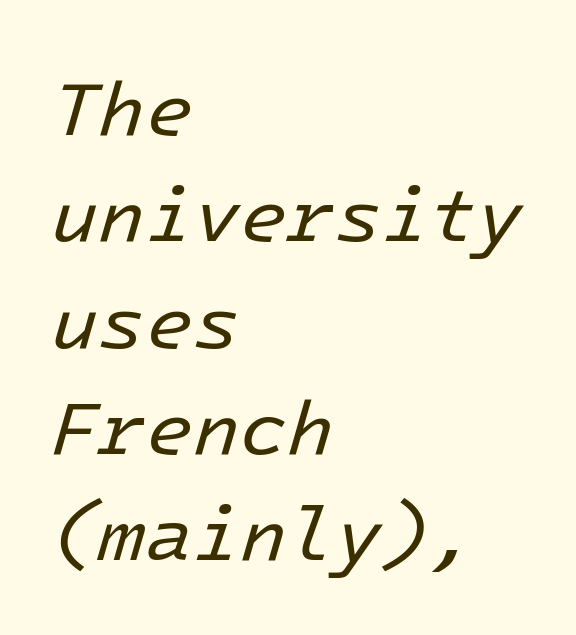
Q: Is the text bold? A: No.
Q: Is the text italic (slanted)? A: Yes, it leans right by about 16 degrees.
Q: Is the text underlined? A: No.
Q: How is the paragraph aligned? A: Left-aligned.
Q: Is the spacing between letters normal or unusually wide? A: Normal.
Q: Is the spacing between lines tight, normal or loose? A: Normal.
Q: Width (condensed, normal, or wide)? A: Normal.
Q: Stroke contrast? A: Low.
Q: x-height? A: Medium.
